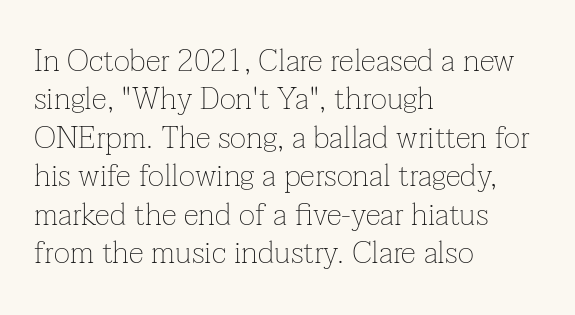
Q: Is the text bold? A: No.
Q: Is the text italic (slanted)? A: No, it is upright.
Q: Is the typeface a serif or a sans-serif typeface? A: Serif.
Q: Is the text underlined? A: No.
Q: How is the paragraph aligned? A: Left-aligned.
Q: Is the spacing between letters normal or unusually wide? A: Normal.
Q: Width (condensed, normal, or wide)? A: Normal.
Q: Stroke contrast? A: Low.
Q: x-height? A: Medium.
Q: Monospaced? A: No.
